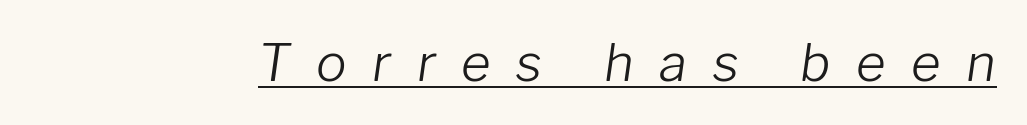
The image shows 51 px light type, italic (leaning right); set unusually wide letter spacing (+0.5 em), underlined; low stroke contrast and a medium x-height.
